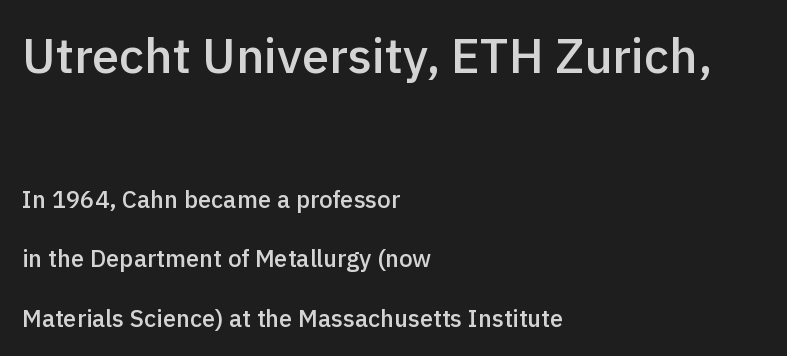
{"serif": "no", "italic": "no", "bold": "semi", "weight": "semibold", "width": "normal", "x_height": "medium", "monospaced": "no", "underline": "no", "align": "left", "line_spacing": "loose", "line_spacing_ratio": 2.48, "letter_spacing": "normal", "letter_spacing_em": 0.0, "larger_block": "first", "size_ratio": 2.04, "glyph_px": 49}
